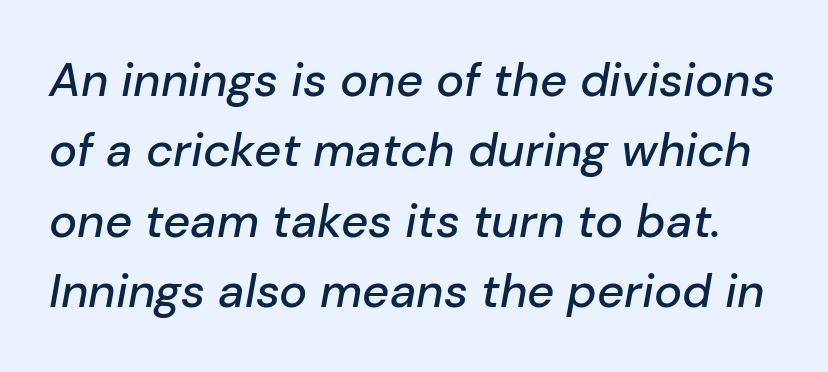
Q: Is the text italic (slanted)? A: Yes, it leans right by about 10 degrees.
Q: Is the text underlined? A: No.
Q: Is the spacing between letters normal or unusually wide? A: Normal.
Q: Is the spacing between lines tight, normal or loose? A: Normal.
Q: Width (condensed, normal, or wide)? A: Normal.
Q: Stroke contrast? A: Low.
Q: x-height? A: Medium.
Q: Monospaced? A: No.
